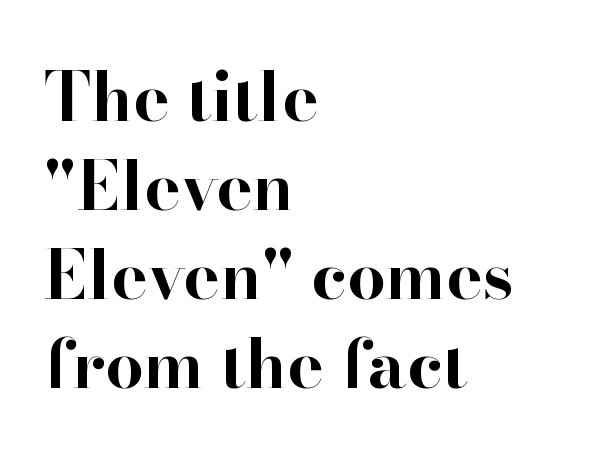
Notice how the stems are strictly vertical — no italics here. Each word holds together tightly as a unit, with standard inter-letter gaps. How heavy is the stroke? Heavy — this is a bold. Underlining? Definitely not there.
